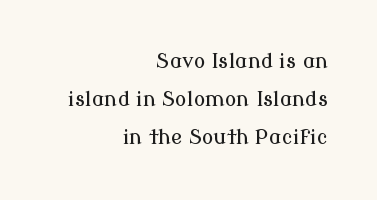
The image shows 21 px text type, upright; set right-aligned, line spacing 1.81x, normal letter spacing, not underlined.
